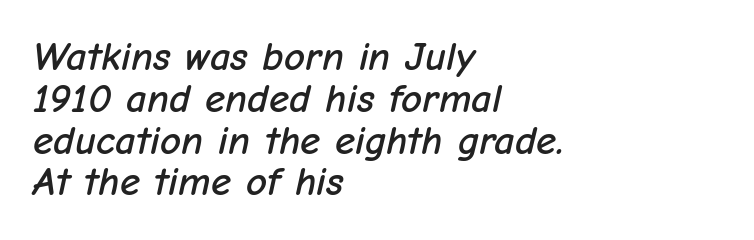
How are the letters spaced? Ordinarily, with no added tracking. Characters are canted at an angle relative to the baseline's perpendicular. Note the varied advance widths — an 'i' is clearly narrower than an 'm'. Alignment: flush left.
